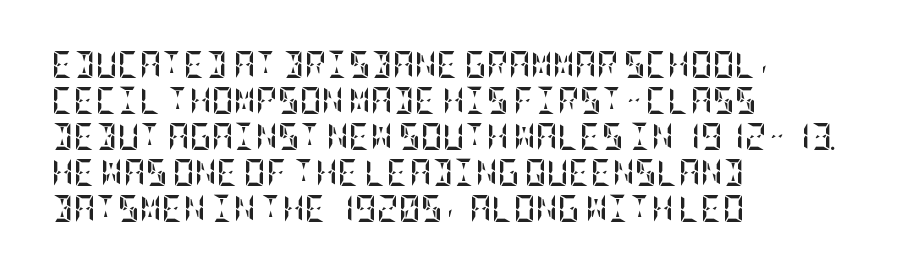
The image shows 27 px bold type, upright; set left-aligned, normal line spacing (1.33x), normal letter spacing, not underlined.
